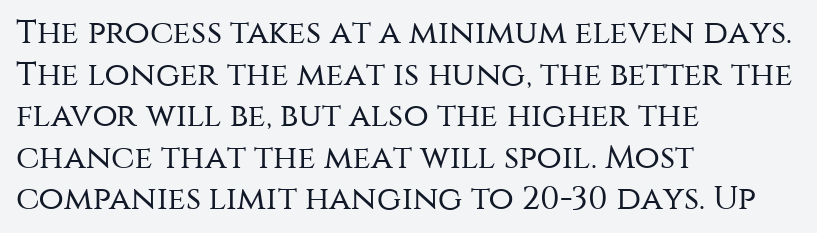
The image shows 33 px regular-weight sans-serif type, upright; set left-aligned, normal line spacing (1.26x), normal letter spacing, not underlined; medium stroke contrast and a large x-height.
